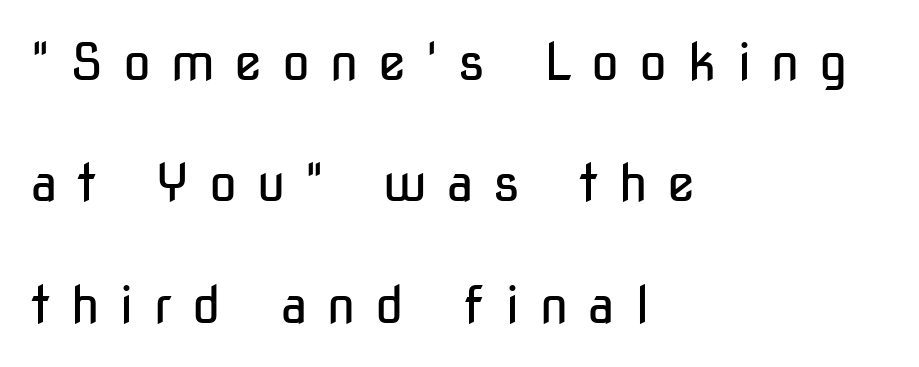
Q: Is the text bold? A: No.
Q: Is the text italic (slanted)? A: No, it is upright.
Q: Is the typeface a serif or a sans-serif typeface? A: Sans-serif.
Q: Is the text underlined? A: No.
Q: How is the paragraph aligned? A: Left-aligned.
Q: Is the spacing between letters normal or unusually wide? A: Unusually wide.
Q: Is the spacing between lines tight, normal or loose? A: Loose.
Q: Width (condensed, normal, or wide)? A: Condensed.
Q: Stroke contrast? A: Low.
Q: x-height? A: Medium.
Q: Monospaced? A: No.
